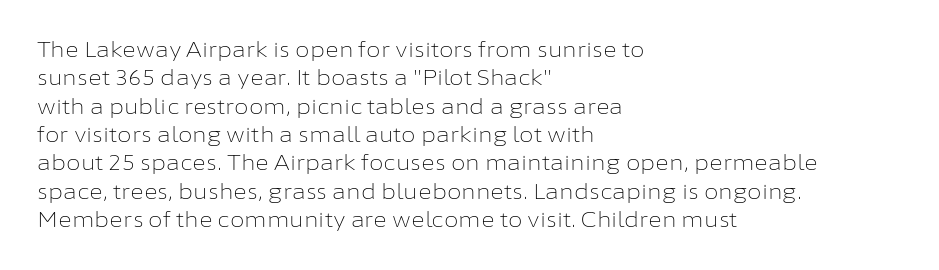
The image shows 21 px text type, upright; set left-aligned, normal line spacing (1.35x), normal letter spacing, not underlined.
